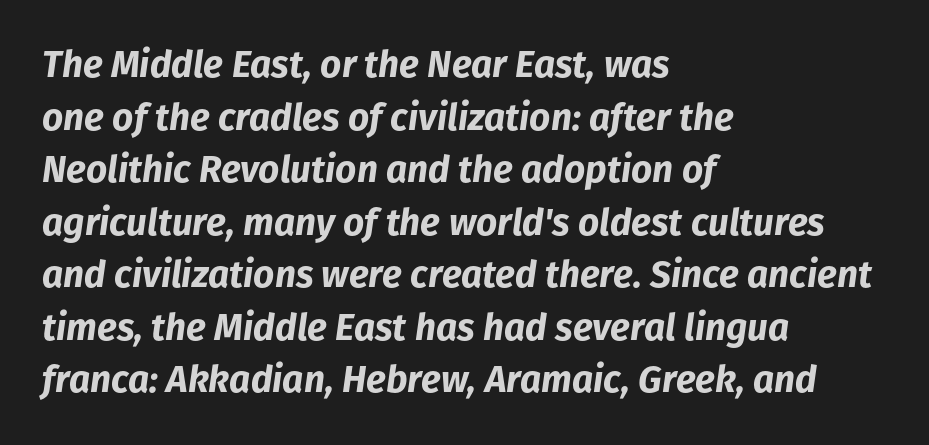
The image shows 37 px bold type, italic (leaning right); set left-aligned, normal line spacing (1.42x), normal letter spacing, not underlined; low stroke contrast and a medium x-height.
